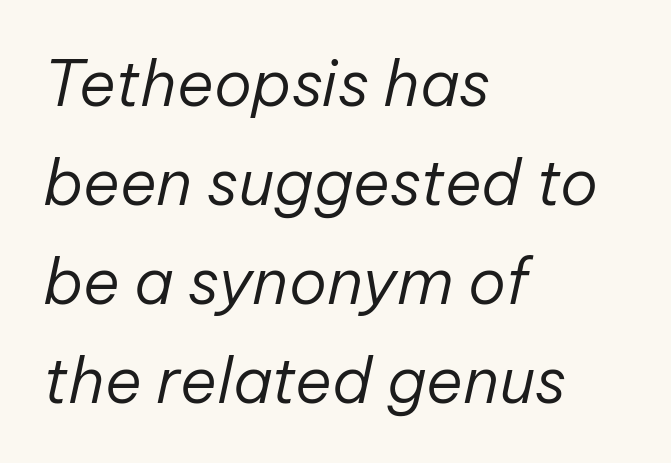
Q: Is the text bold? A: No.
Q: Is the text italic (slanted)? A: Yes, it leans right by about 12 degrees.
Q: Is the text underlined? A: No.
Q: How is the paragraph aligned? A: Left-aligned.
Q: Is the spacing between letters normal or unusually wide? A: Normal.
Q: Is the spacing between lines tight, normal or loose? A: Normal.
Q: Width (condensed, normal, or wide)? A: Normal.
Q: Stroke contrast? A: Low.
Q: x-height? A: Medium.
Q: Monospaced? A: No.
